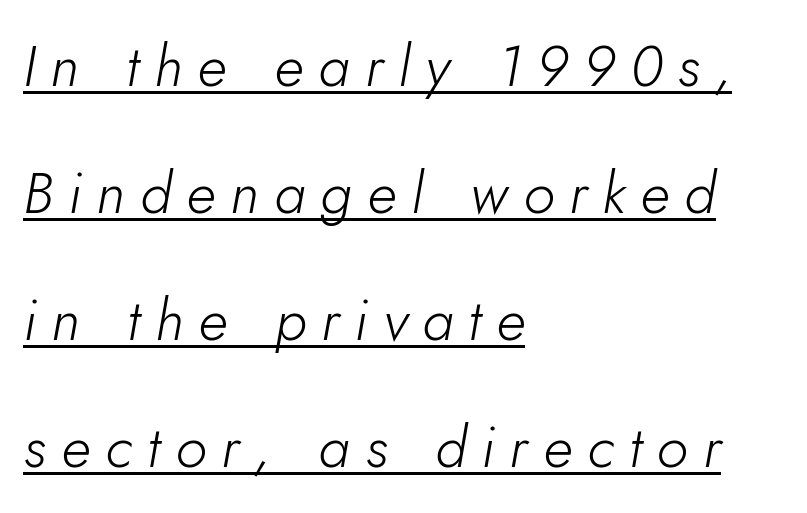
{"italic": "yes", "lean": "right", "slant_degrees": 5, "bold": "no", "weight": "light", "width": "normal", "stroke_contrast": "low", "x_height": "small", "monospaced": "no", "underline": "yes", "align": "left", "line_spacing": "loose", "line_spacing_ratio": 2.19, "letter_spacing": "wide", "letter_spacing_em": 0.26, "glyph_px": 58}
